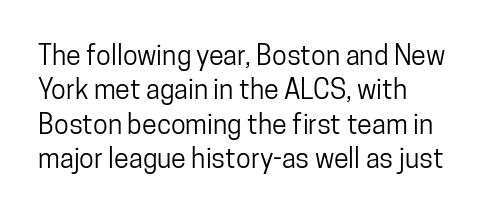
Q: Is the text italic (slanted)? A: No, it is upright.
Q: Is the text underlined? A: No.
Q: How is the paragraph aligned? A: Left-aligned.
Q: Is the spacing between letters normal or unusually wide? A: Normal.
Q: Is the spacing between lines tight, normal or loose? A: Normal.
